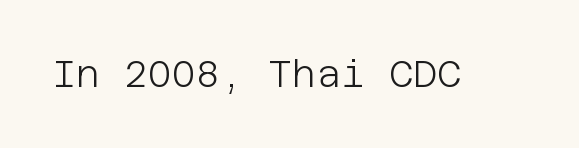
The image shows 37 px light sans-serif type, upright; set normal letter spacing, not underlined; low stroke contrast and a large x-height.
